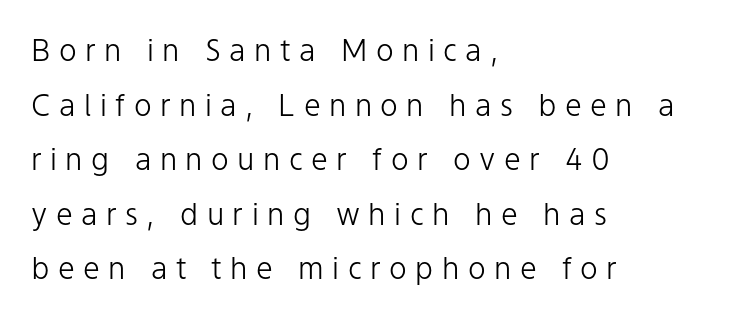
Q: Is the text bold? A: No.
Q: Is the text italic (slanted)? A: No, it is upright.
Q: Is the typeface a serif or a sans-serif typeface? A: Sans-serif.
Q: Is the text underlined? A: No.
Q: How is the paragraph aligned? A: Left-aligned.
Q: Is the spacing between letters normal or unusually wide? A: Unusually wide.
Q: Width (condensed, normal, or wide)? A: Normal.
Q: Stroke contrast? A: Low.
Q: x-height? A: Medium.
Q: Monospaced? A: No.
